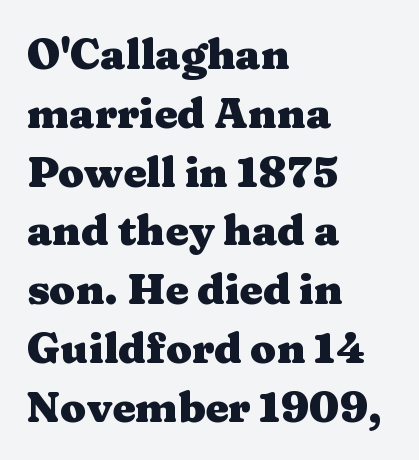
{"serif": "yes", "italic": "no", "bold": "yes", "weight": "heavy", "width": "wide", "stroke_contrast": "medium", "x_height": "medium", "monospaced": "no", "underline": "no", "align": "left", "line_spacing": "normal", "line_spacing_ratio": 1.4, "letter_spacing": "normal", "letter_spacing_em": 0.0, "glyph_px": 42}
